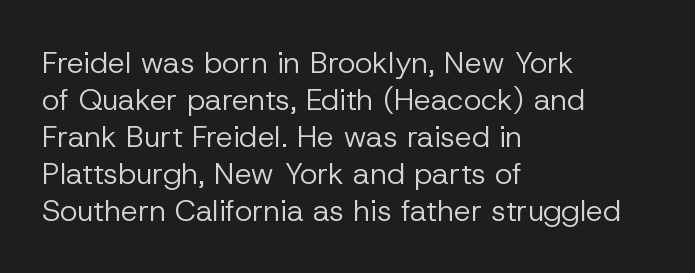
Descender tails drop into unmarked territory. The rendering shows plain stroke endings on the letterforms — a sans-serif design. Weight class: somewhere from thin through regular. No italicization has been applied; the sample stays upright.
